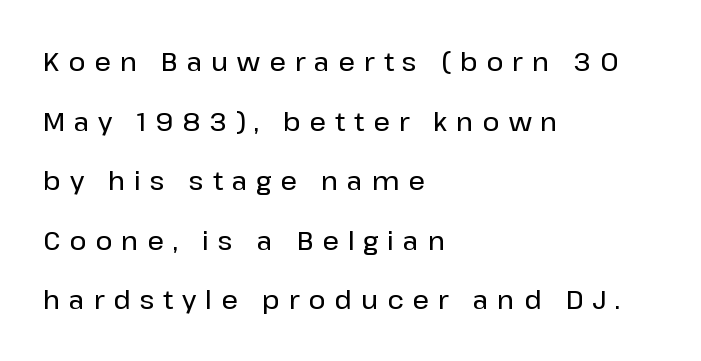
Q: Is the text italic (slanted)? A: No, it is upright.
Q: Is the text underlined? A: No.
Q: How is the paragraph aligned? A: Left-aligned.
Q: Is the spacing between letters normal or unusually wide? A: Unusually wide.
Q: Is the spacing between lines tight, normal or loose? A: Loose.
